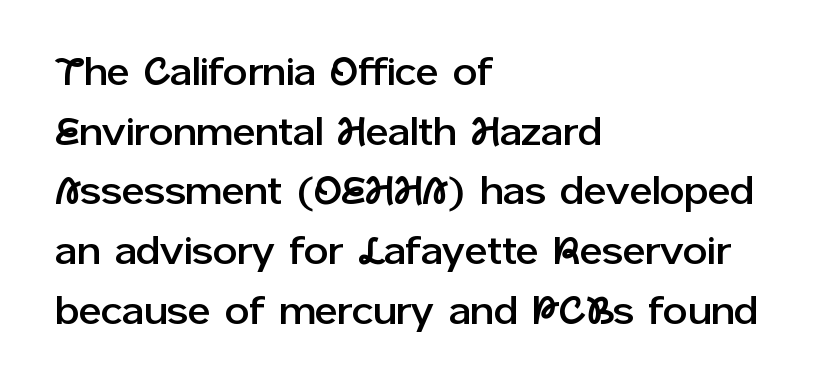
Q: Is the text italic (slanted)? A: No, it is upright.
Q: Is the typeface a serif or a sans-serif typeface? A: Sans-serif.
Q: Is the text underlined? A: No.
Q: How is the paragraph aligned? A: Left-aligned.
Q: Is the spacing between letters normal or unusually wide? A: Normal.
Q: Is the spacing between lines tight, normal or loose? A: Normal.
Q: Width (condensed, normal, or wide)? A: Normal.
Q: Stroke contrast? A: Low.
Q: x-height? A: Medium.
Q: Monospaced? A: No.
